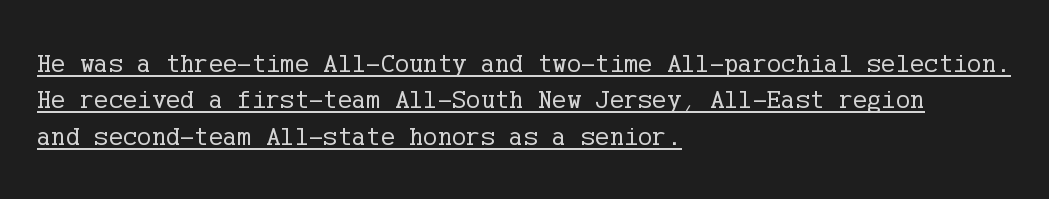
Unbolded letterforms with no extra heft. Words appear dense and cohesive because spacing is normal. Each line of the rendering has a horizontal stroke beneath the glyphs. Style check: upright. How would I describe the line gaps? Plain and ordinary. These lines stack with their left ends in a neat column.
